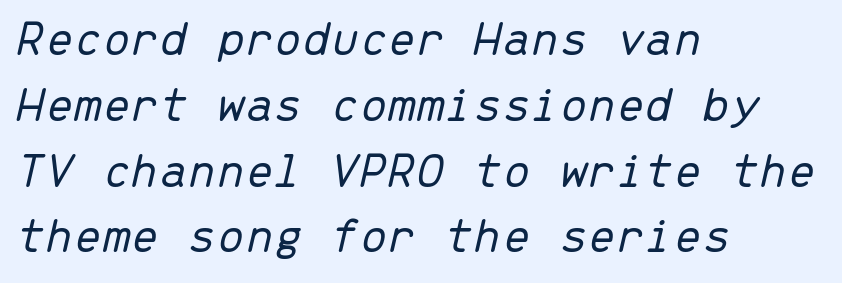
{"italic": "yes", "lean": "right", "slant_degrees": 13, "bold": "no", "weight": "light", "width": "normal", "stroke_contrast": "low", "x_height": "medium", "monospaced": "yes", "underline": "no", "align": "left", "line_spacing": "normal", "line_spacing_ratio": 1.29, "letter_spacing": "normal", "letter_spacing_em": 0.0, "glyph_px": 51}
